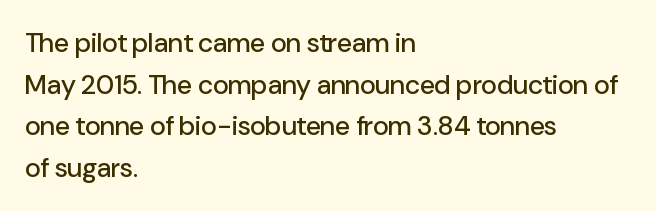
A typesetter would call this zero additional tracking. Line beginnings align vertically; line endings do not. The leading is moderate, giving the passage an even texture. No italicization has been applied; the sample stays upright. This rendering features lettering with no underline.
